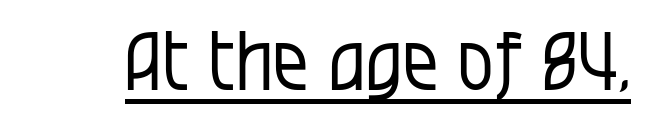
Beneath each row of characters lies a ruled line. Font category for this specimen: sans-serif. The horizontal fit of the characters is conventional and even. Quick note: not italic, upright.
